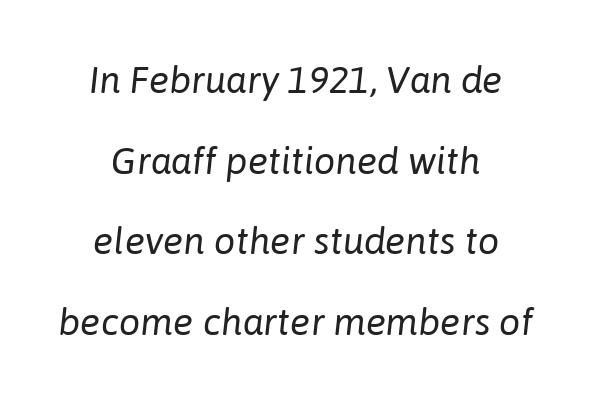
{"italic": "yes", "lean": "right", "slant_degrees": 6, "bold": "no", "weight": "regular", "width": "normal", "stroke_contrast": "low", "x_height": "medium", "monospaced": "no", "underline": "no", "align": "center", "line_spacing": "loose", "line_spacing_ratio": 2.12, "letter_spacing": "normal", "letter_spacing_em": 0.0, "glyph_px": 38}
